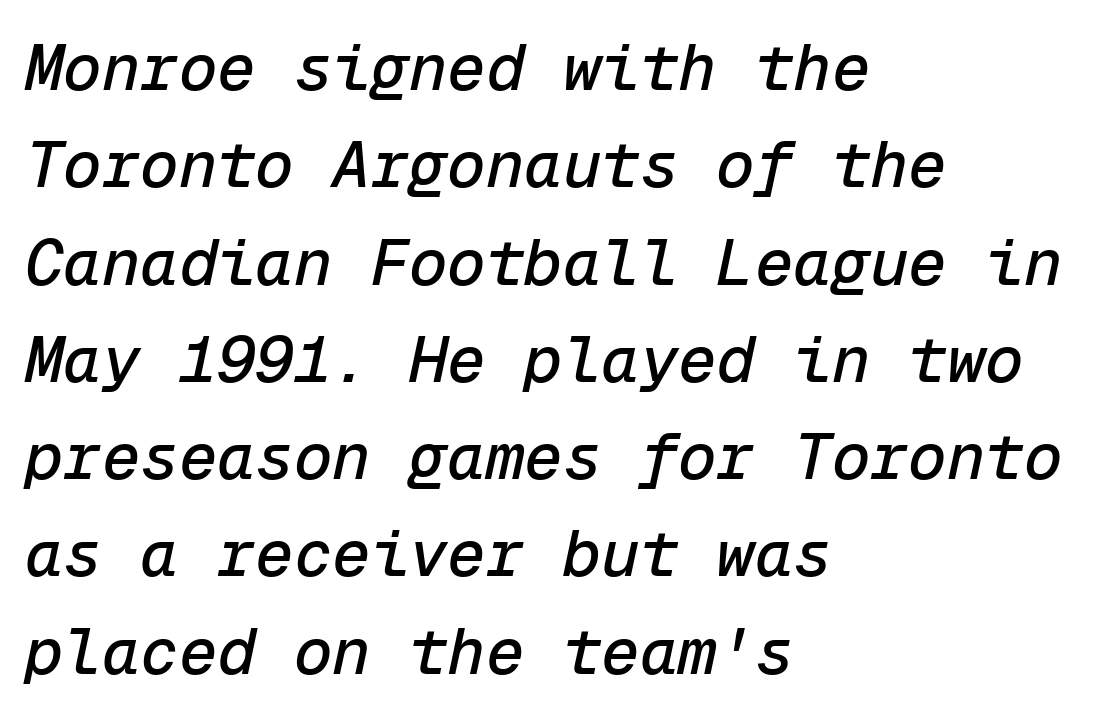
Q: Is the text italic (slanted)? A: Yes, it leans right by about 12 degrees.
Q: Is the text underlined? A: No.
Q: How is the paragraph aligned? A: Left-aligned.
Q: Is the spacing between letters normal or unusually wide? A: Normal.
Q: Is the spacing between lines tight, normal or loose? A: Normal.
Q: Width (condensed, normal, or wide)? A: Normal.
Q: Stroke contrast? A: Low.
Q: x-height? A: Medium.
Q: Monospaced? A: Yes.
